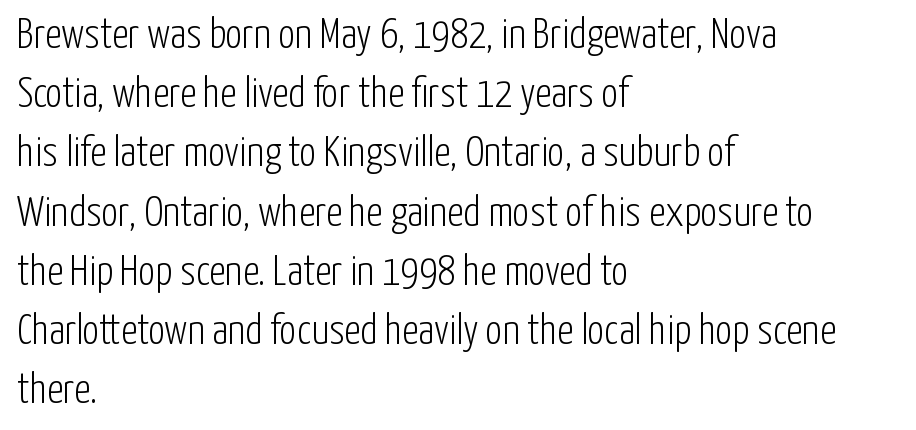
Q: Is the text bold? A: No.
Q: Is the text italic (slanted)? A: No, it is upright.
Q: Is the typeface a serif or a sans-serif typeface? A: Sans-serif.
Q: Is the text underlined? A: No.
Q: How is the paragraph aligned? A: Left-aligned.
Q: Is the spacing between letters normal or unusually wide? A: Normal.
Q: Is the spacing between lines tight, normal or loose? A: Normal.
Q: Width (condensed, normal, or wide)? A: Condensed.
Q: Stroke contrast? A: Low.
Q: x-height? A: Medium.
Q: Monospaced? A: No.
